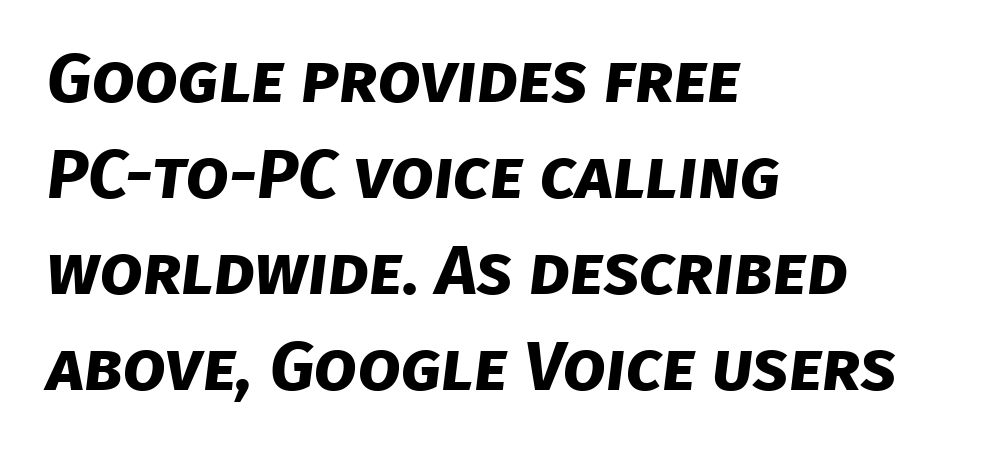
The image shows 69 px bold sans-serif type; set left-aligned, normal line spacing (1.39x), normal letter spacing, not underlined; low stroke contrast and a large x-height.
